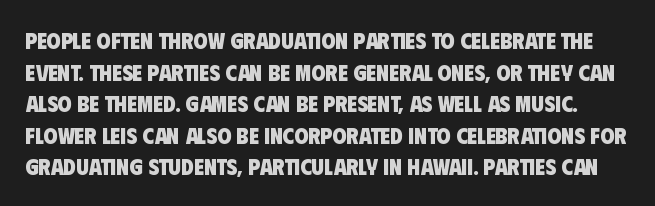
Q: Is the text bold? A: Yes.
Q: Is the text underlined? A: No.
Q: Is the spacing between letters normal or unusually wide? A: Normal.
Q: Is the spacing between lines tight, normal or loose? A: Normal.
